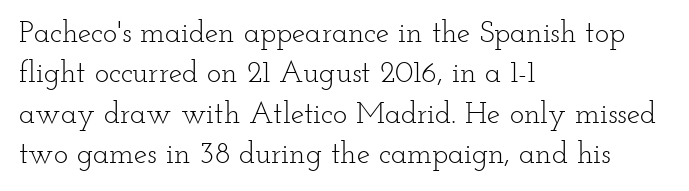
Honestly, the row spacing looks completely unremarkable. Horizontally, the lines are justified to the leading edge only. Designer's note — italics off, roman on. Each letter keeps its own natural width here, so spacing adapts to shape. The font family rendered here belongs to the serif group.
